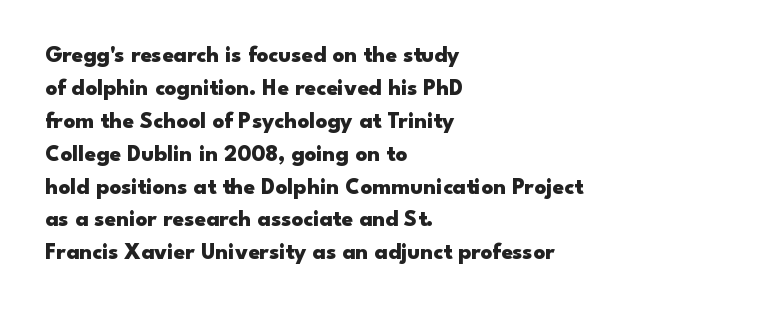
Q: Is the text bold? A: Yes.
Q: Is the text italic (slanted)? A: No, it is upright.
Q: Is the text underlined? A: No.
Q: How is the paragraph aligned? A: Left-aligned.
Q: Is the spacing between letters normal or unusually wide? A: Normal.
Q: Is the spacing between lines tight, normal or loose? A: Normal.
